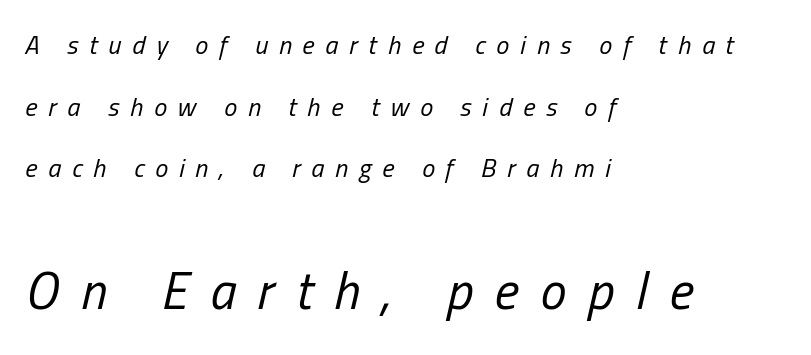
Q: Is the text bold? A: No.
Q: Is the text italic (slanted)? A: Yes, it leans right by about 13 degrees.
Q: Is the text underlined? A: No.
Q: How is the paragraph aligned? A: Left-aligned.
Q: Is the spacing between letters normal or unusually wide? A: Unusually wide.
Q: Is the spacing between lines tight, normal or loose? A: Loose.
Q: Which block of text is set in a larger size, the first (top) or the second (bottom)? A: The second (bottom) one.
Q: Width (condensed, normal, or wide)? A: Condensed.
Q: Stroke contrast? A: Low.
Q: x-height? A: Medium.
Q: Monospaced? A: No.
